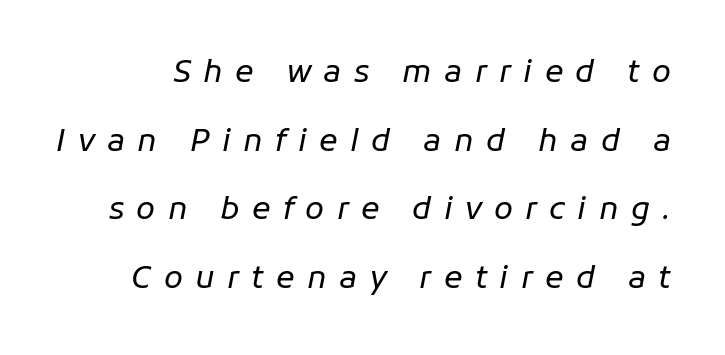
The image shows 31 px regular-weight type, italic (leaning right); set loose line spacing (2.21x), unusually wide letter spacing (+0.4 em), not underlined; low stroke contrast and a medium x-height.
